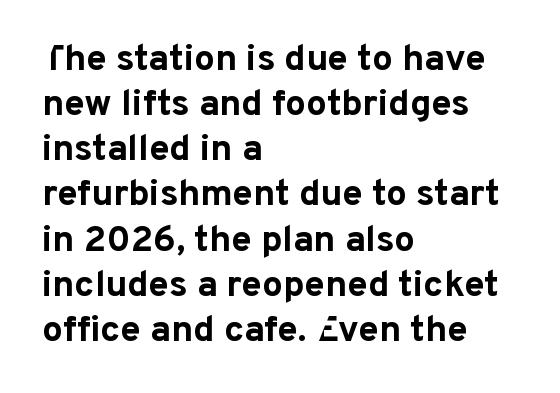
Q: Is the text bold? A: Yes.
Q: Is the text italic (slanted)? A: No, it is upright.
Q: Is the typeface a serif or a sans-serif typeface? A: Sans-serif.
Q: Is the text underlined? A: No.
Q: How is the paragraph aligned? A: Left-aligned.
Q: Is the spacing between letters normal or unusually wide? A: Normal.
Q: Width (condensed, normal, or wide)? A: Normal.
Q: Stroke contrast? A: Low.
Q: x-height? A: Medium.
Q: Monospaced? A: No.
